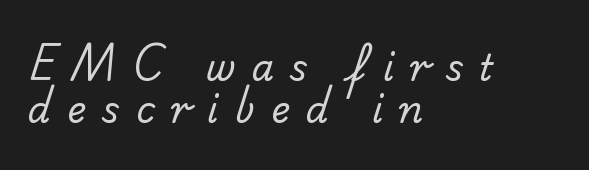
{"serif": "no", "bold": "no", "weight": "regular", "width": "normal", "stroke_contrast": "low", "x_height": "small", "monospaced": "no", "underline": "no", "align": "left", "line_spacing_ratio": 1.17, "letter_spacing": "wide", "letter_spacing_em": 0.45, "glyph_px": 36}
